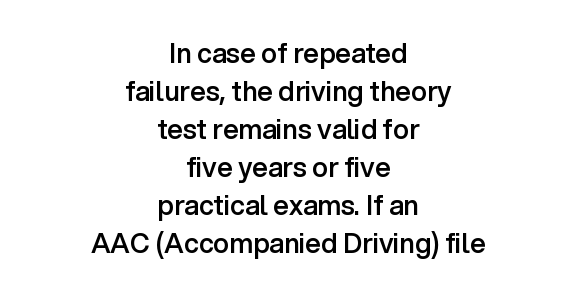
Q: Is the text bold? A: Semi-bold.
Q: Is the text italic (slanted)? A: No, it is upright.
Q: Is the text underlined? A: No.
Q: How is the paragraph aligned? A: Centered.
Q: Is the spacing between letters normal or unusually wide? A: Normal.
Q: Is the spacing between lines tight, normal or loose? A: Normal.
